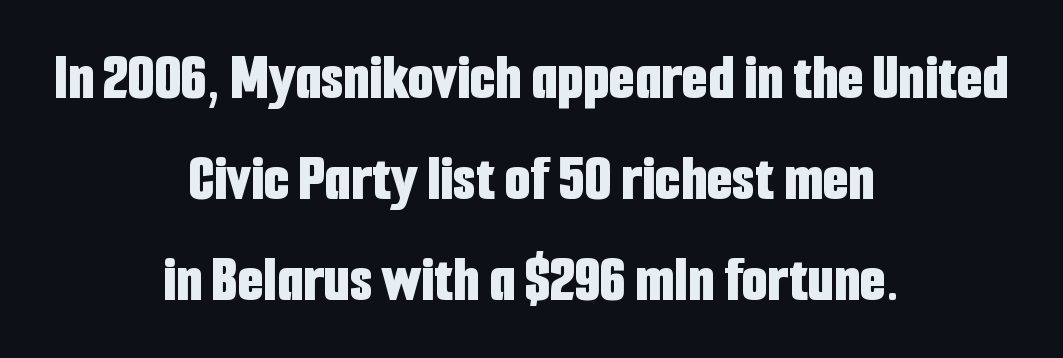
{"serif": "no", "italic": "no", "bold": "yes", "weight": "bold", "width": "condensed", "stroke_contrast": "low", "x_height": "medium", "monospaced": "no", "underline": "no", "align": "center", "line_spacing": "normal", "line_spacing_ratio": 1.53, "letter_spacing": "normal", "letter_spacing_em": 0.0, "glyph_px": 66}
